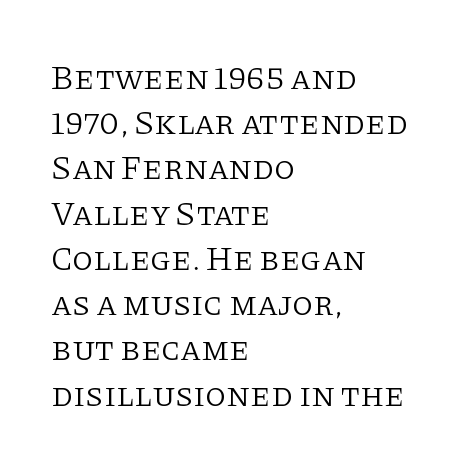
Designer's note — italics off, roman on. The rendering uses natural spacing where letterforms have individual widths. If you drew a ruler down the left edge, every line would touch it. Does extra space separate the letters? No, they use regular spacing.
